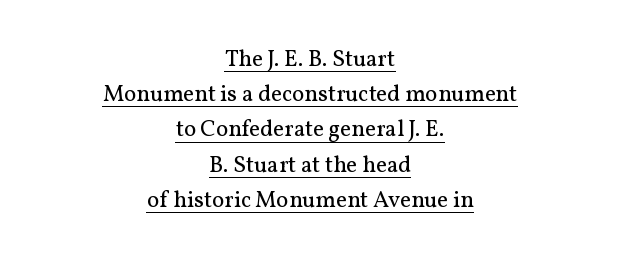
{"italic": "no", "bold": "no", "underline": "yes", "align": "center", "line_spacing": "normal", "line_spacing_ratio": 1.53, "letter_spacing": "normal", "letter_spacing_em": 0.0, "glyph_px": 23}
